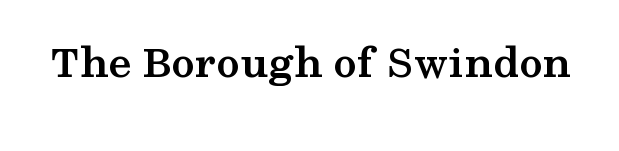
The image shows 47 px semibold, wide serif type, upright; set normal letter spacing, not underlined; medium stroke contrast and a medium x-height.
